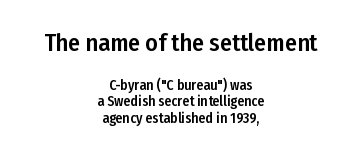
The image shows 24 px text type, upright; set centered, line spacing 1.18x, normal letter spacing, not underlined; the first (top) block is 1.71x larger.
